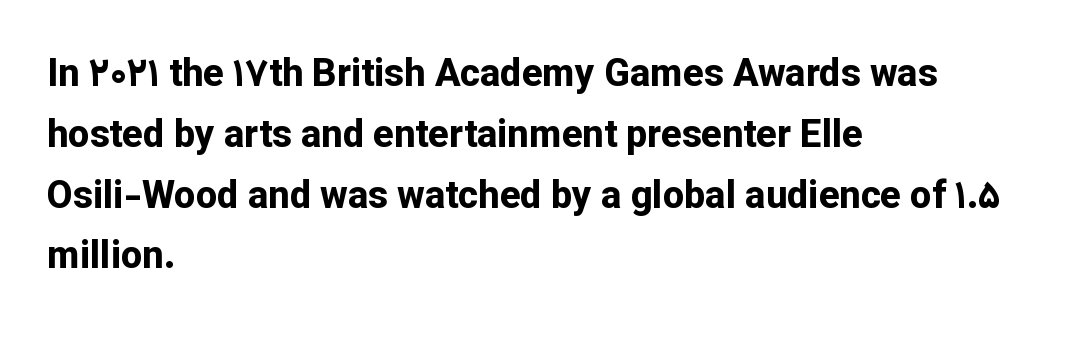
The string is rendered with underlining switched off. These lines are rendered in a variable-pitch font. Reading down the block, your eye returns to a fixed left position each line. In terms of letterspacing, this is plain default setting.
